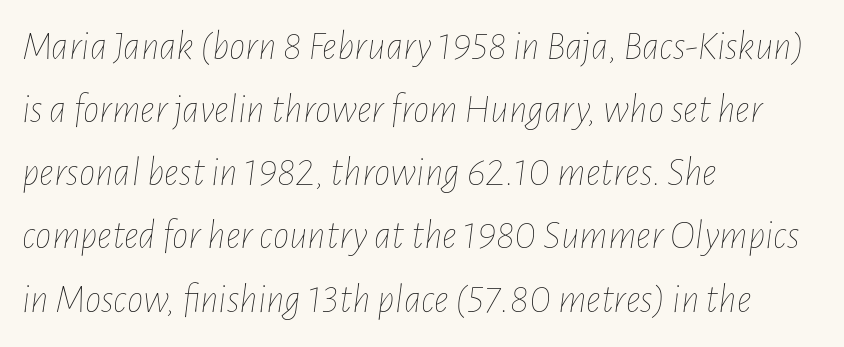
{"italic": "yes", "lean": "right", "slant_degrees": 7, "bold": "no", "weight": "thin", "width": "condensed", "stroke_contrast": "low", "x_height": "medium", "monospaced": "no", "underline": "no", "align": "left", "line_spacing": "normal", "line_spacing_ratio": 1.54, "letter_spacing": "normal", "letter_spacing_em": 0.0, "glyph_px": 41}
